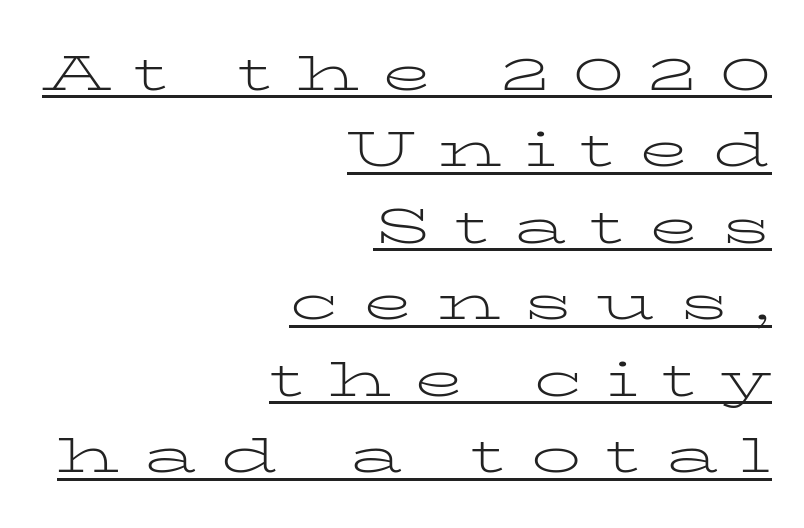
Q: Is the text bold? A: No.
Q: Is the text italic (slanted)? A: No, it is upright.
Q: Is the typeface a serif or a sans-serif typeface? A: Serif.
Q: Is the text underlined? A: Yes.
Q: How is the paragraph aligned? A: Right-aligned.
Q: Is the spacing between letters normal or unusually wide? A: Unusually wide.
Q: Is the spacing between lines tight, normal or loose? A: Normal.
Q: Width (condensed, normal, or wide)? A: Wide.
Q: Stroke contrast? A: Low.
Q: x-height? A: Medium.
Q: Monospaced? A: No.
